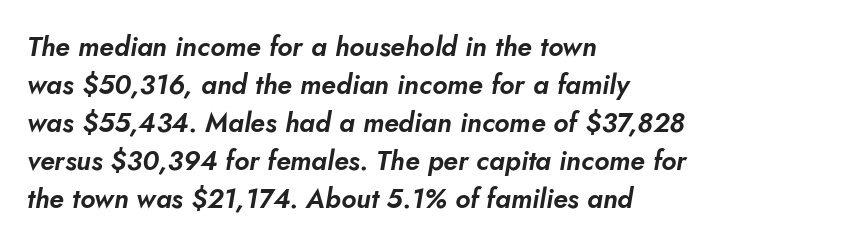
The image shows 27 px text type, italic (leaning right); set left-aligned, normal line spacing (1.41x), normal letter spacing, not underlined.
